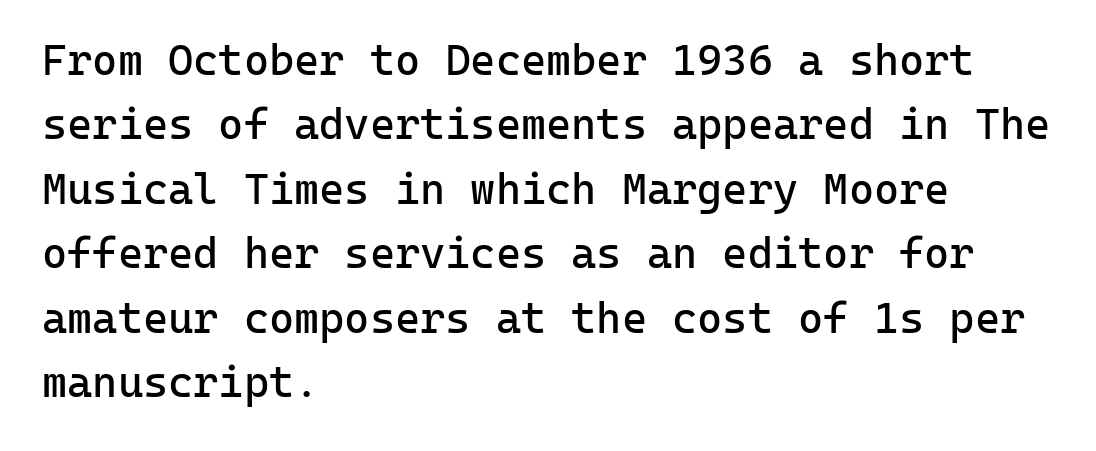
{"serif": "no", "italic": "no", "bold": "no", "weight": "regular", "width": "normal", "stroke_contrast": "low", "x_height": "medium", "monospaced": "yes", "underline": "no", "align": "left", "line_spacing": "normal", "line_spacing_ratio": 1.5, "letter_spacing": "normal", "letter_spacing_em": 0.0, "glyph_px": 43}
